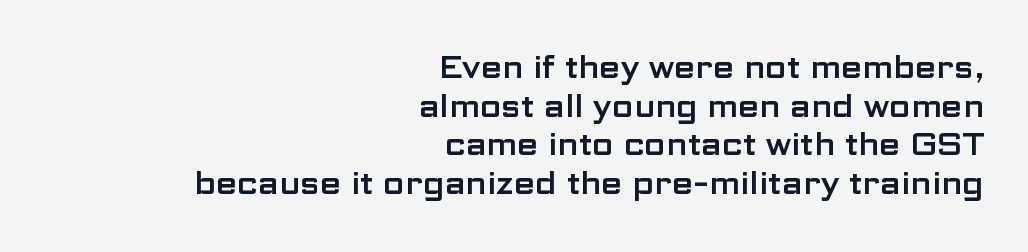
{"serif": "no", "italic": "no", "width": "wide", "stroke_contrast": "low", "x_height": "medium", "monospaced": "no", "underline": "no", "align": "right", "line_spacing": "normal", "line_spacing_ratio": 1.25, "letter_spacing": "normal", "letter_spacing_em": 0.0, "glyph_px": 31}
